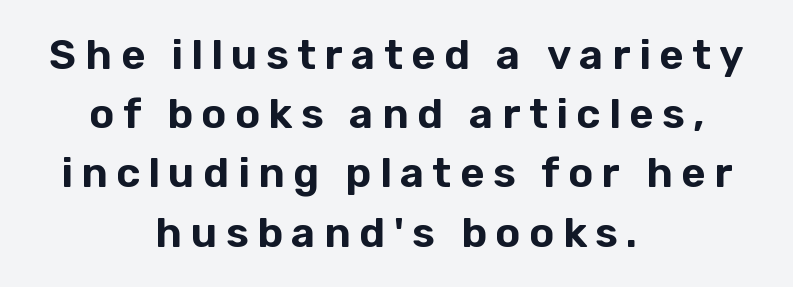
The passage shown is typeset with a sans-serif family. Upright lettering throughout. The text block is weighted toward neither margin, spreading evenly from the middle. Decoration check: the copy has no underline.
